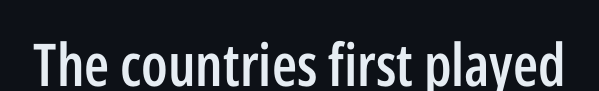
The image shows 59 px semibold, condensed sans-serif type, upright; set normal letter spacing, not underlined; low stroke contrast and a medium x-height.
